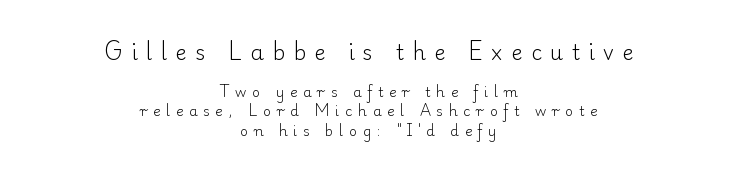
The specimen reads as upright at a glance. Bold? No — there's no thickening of the strokes. Clear beneath every line of the passage. Someone cranked the tracking dial way up on this one. The upper block of text is set noticeably larger than the block beneath it. Is the block centered? Yes — each line is placed symmetrically about the middle.
